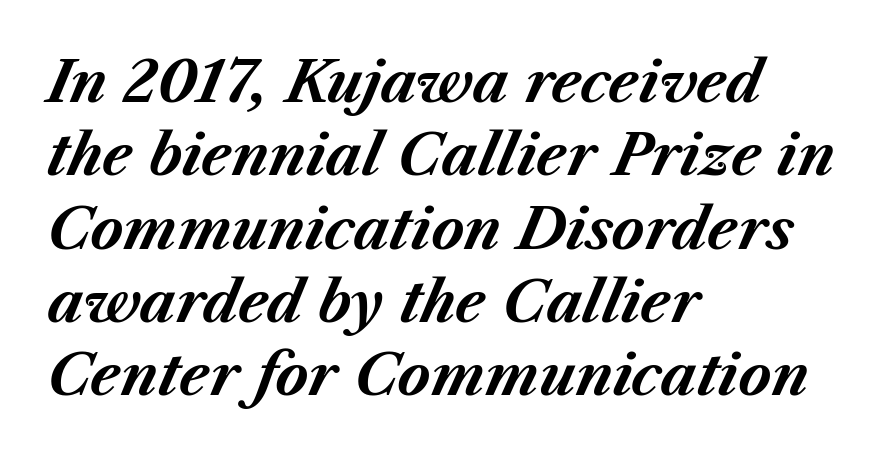
Q: Is the text bold? A: Yes.
Q: Is the text italic (slanted)? A: Yes, it leans right by about 23 degrees.
Q: Is the text underlined? A: No.
Q: How is the paragraph aligned? A: Left-aligned.
Q: Is the spacing between letters normal or unusually wide? A: Normal.
Q: Is the spacing between lines tight, normal or loose? A: Normal.
Q: Width (condensed, normal, or wide)? A: Normal.
Q: Stroke contrast? A: Medium.
Q: x-height? A: Medium.
Q: Monospaced? A: No.
